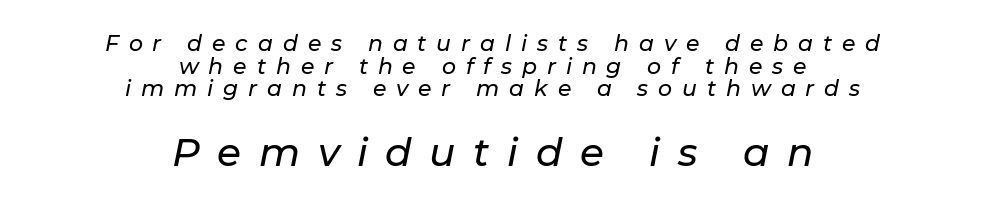
Q: Is the text italic (slanted)? A: Yes, it leans right by about 11 degrees.
Q: Is the text underlined? A: No.
Q: How is the paragraph aligned? A: Centered.
Q: Is the spacing between letters normal or unusually wide? A: Unusually wide.
Q: Is the spacing between lines tight, normal or loose? A: Tight.
Q: Which block of text is set in a larger size, the first (top) or the second (bottom)? A: The second (bottom) one.
Q: Width (condensed, normal, or wide)? A: Normal.
Q: Stroke contrast? A: Low.
Q: x-height? A: Medium.
Q: Monospaced? A: No.
